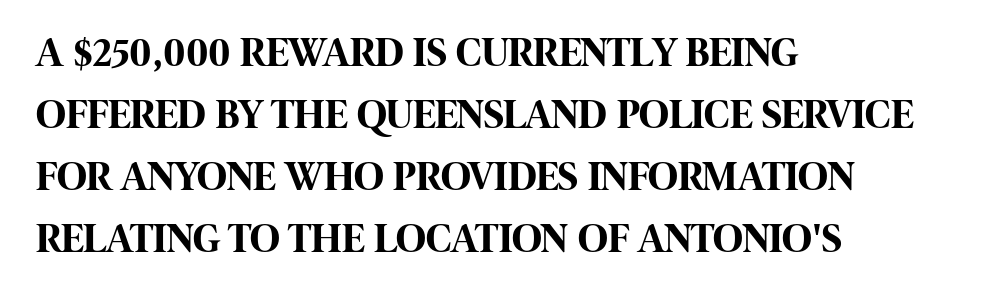
The image shows 41 px bold, condensed sans-serif type, upright; set left-aligned, normal line spacing (1.51x), normal letter spacing, not underlined; high stroke contrast and a large x-height.
